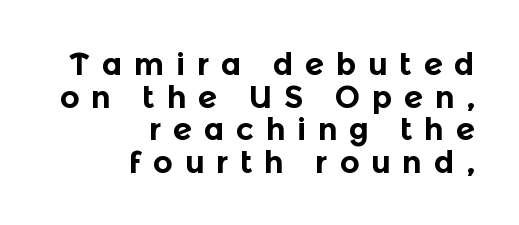
Notice how the passage keeps a crisp vertical edge on the right only. What weight is shown? A full bold with thick strokes. The letterforms stand isolated, each surrounded by extra space. Ascenders rise straight up at ninety degrees. Just letters on the line, the space beneath them empty. This block would grow much taller if given ordinary leading; it's compressed now.
